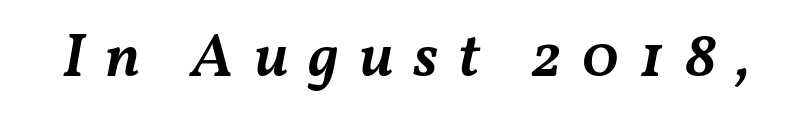
The image shows 62 px semibold type, italic (leaning right); set unusually wide letter spacing (+0.32 em), not underlined; medium stroke contrast and a medium x-height.
